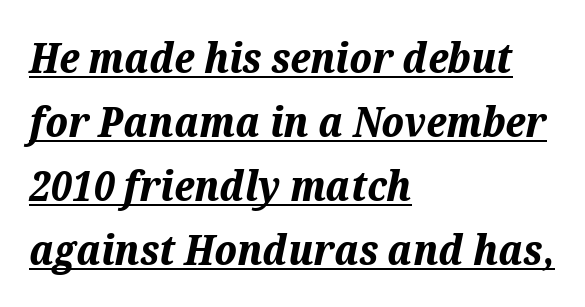
Honestly, the letter spacing is just normal — you wouldn't notice it. Character widths vary here, with narrow letters taking less room than wide ones. The passage shown leans; its letterforms are oblique. Regular leading. Leftover space on each line is placed entirely after the last word. The string is rendered with underlining switched on.
